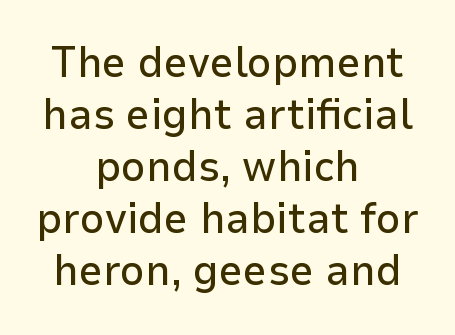
Q: Is the text italic (slanted)? A: No, it is upright.
Q: Is the typeface a serif or a sans-serif typeface? A: Sans-serif.
Q: Is the text underlined? A: No.
Q: How is the paragraph aligned? A: Centered.
Q: Is the spacing between letters normal or unusually wide? A: Normal.
Q: Width (condensed, normal, or wide)? A: Normal.
Q: Stroke contrast? A: Low.
Q: x-height? A: Medium.
Q: Monospaced? A: No.
